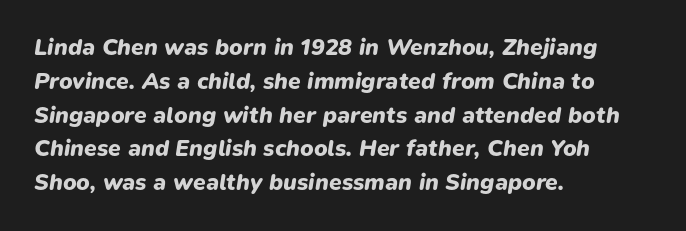
It's the slanting kind of type. Students, this is bold: see how much ink each stroke carries. The rendering keeps characters at their native spacing. Vertical spacing — default. Descenders hang freely into open space. Teacher's note: observe the even left margin — that is flush-left alignment.
